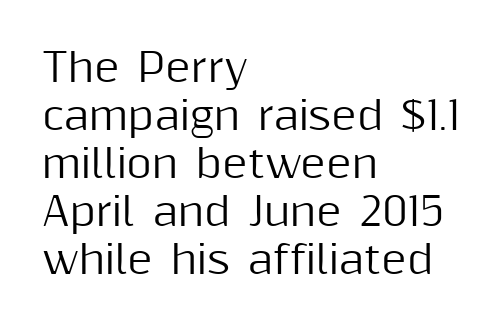
The image shows 39 px sans-serif type, upright; set left-aligned, line spacing 1.23x, normal letter spacing, not underlined; medium stroke contrast and a medium x-height.
